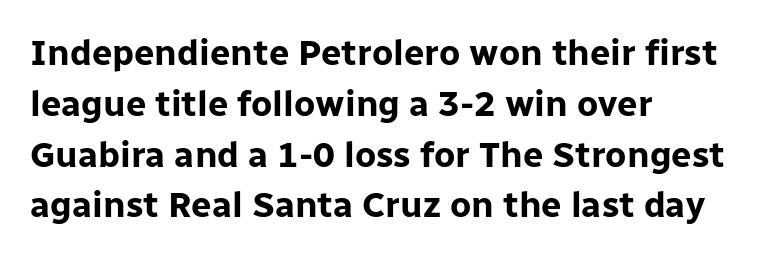
{"serif": "no", "italic": "no", "bold": "yes", "weight": "bold", "width": "normal", "stroke_contrast": "low", "x_height": "medium", "monospaced": "no", "underline": "no", "align": "left", "line_spacing": "normal", "line_spacing_ratio": 1.41, "letter_spacing": "normal", "letter_spacing_em": 0.0, "glyph_px": 36}
